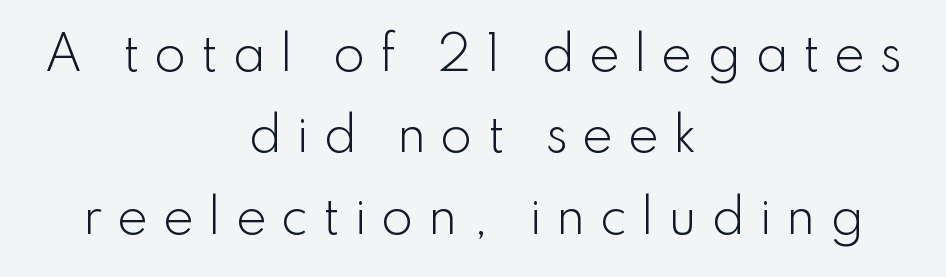
Serifs: no, the terminals of the letterforms are clean. Rendered with straight, roman letterforms. The face used here is rendered with a markedly widened letterfit. Centered paragraph, ragged on both sides. Do the characters align in a grid? No, the font is proportional. A quiet, ordinary-to-light weight characterises the typeface.
